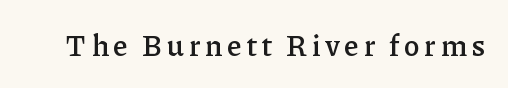
Q: Is the text bold? A: Semi-bold.
Q: Is the text italic (slanted)? A: No, it is upright.
Q: Is the typeface a serif or a sans-serif typeface? A: Serif.
Q: Is the text underlined? A: No.
Q: Width (condensed, normal, or wide)? A: Normal.
Q: Stroke contrast? A: Low.
Q: x-height? A: Medium.
Q: Monospaced? A: No.
